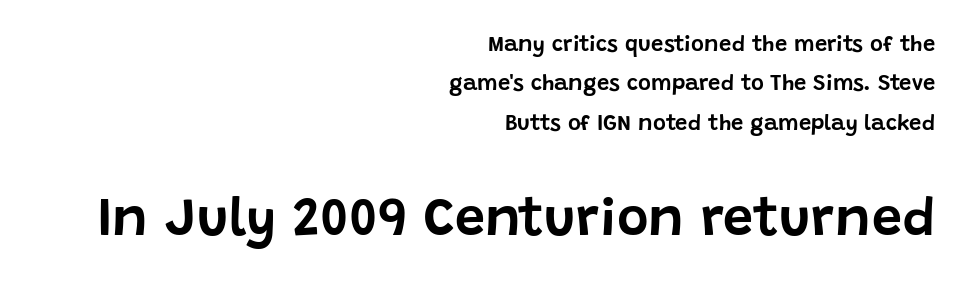
Default kerning and tracking; the words read as compact shapes. Small over large — that's the arrangement of the two blocks here. The rendering uses natural spacing where letterforms have individual widths. Clear beneath every line of the passage. Stroke terminals: plain, sans-serif.
